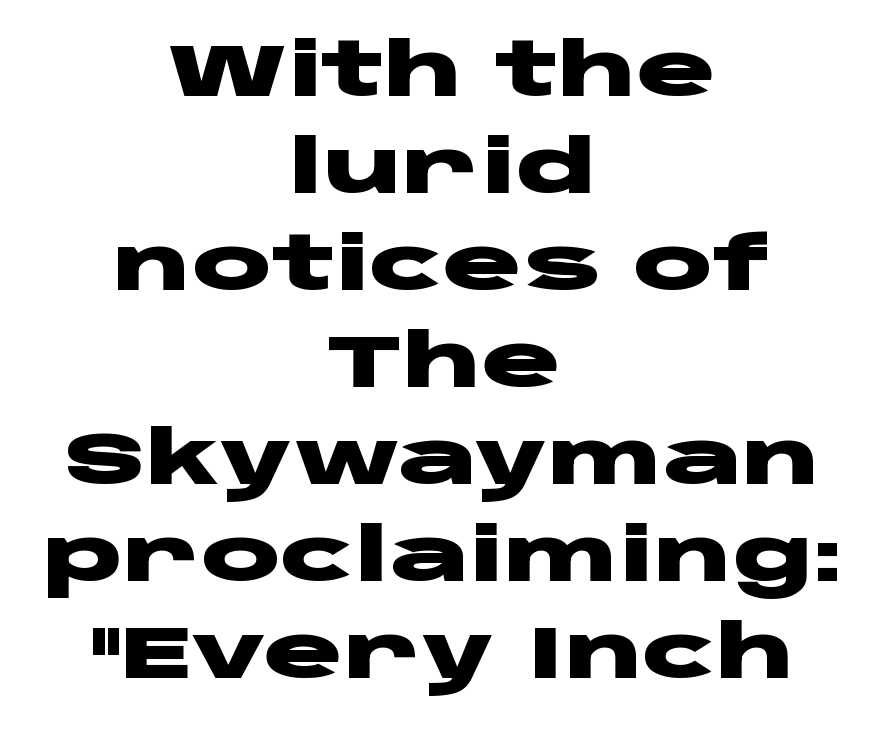
{"serif": "no", "italic": "no", "bold": "yes", "weight": "heavy", "width": "wide", "stroke_contrast": "low", "x_height": "large", "monospaced": "no", "underline": "no", "align": "center", "line_spacing": "normal", "line_spacing_ratio": 1.31, "letter_spacing": "normal", "letter_spacing_em": 0.0, "glyph_px": 74}
